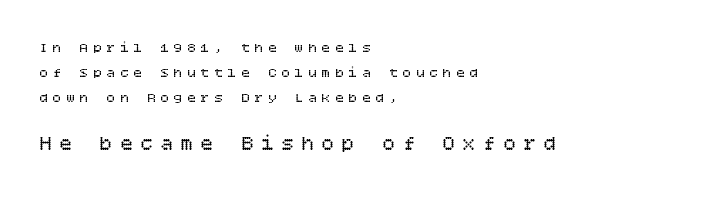
The image shows 21 px text type, upright; set left-aligned, line spacing 1.8x, unusually wide letter spacing (+0.36 em), not underlined; the second (bottom) block is 1.5x larger.
